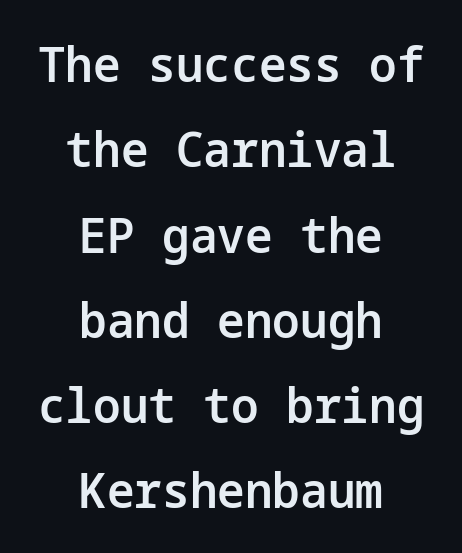
Q: Is the text bold? A: Semi-bold.
Q: Is the text italic (slanted)? A: No, it is upright.
Q: Is the typeface a serif or a sans-serif typeface? A: Sans-serif.
Q: Is the text underlined? A: No.
Q: How is the paragraph aligned? A: Centered.
Q: Is the spacing between letters normal or unusually wide? A: Normal.
Q: Width (condensed, normal, or wide)? A: Normal.
Q: Stroke contrast? A: Low.
Q: x-height? A: Medium.
